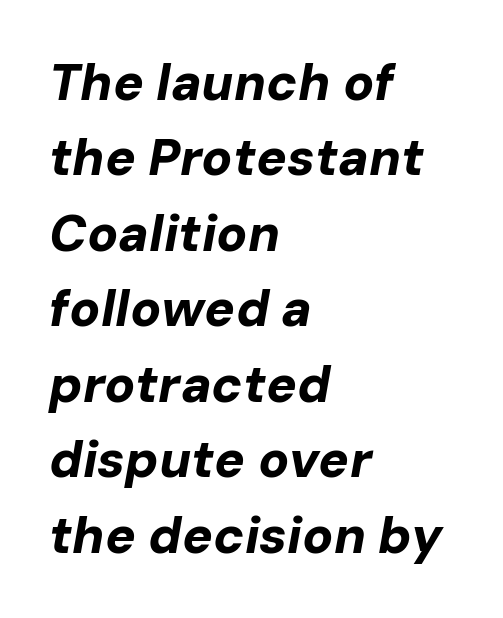
Thick stems and heavy bowls — unmistakably bold. Type without underlining. The gaps between neighbouring characters are ordinary and unremarkable. Compared with a centered layout, this one pins lines to the left instead. Leading matches the norm, producing a regular column. Would a proofreader flag this as italicized? Yes.
